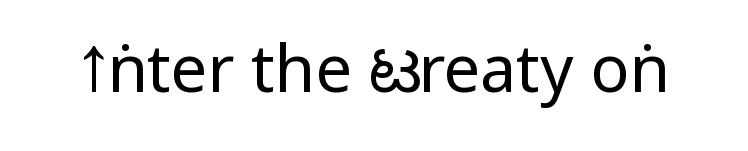
No extra ink here — the face is not bold. Rendered with straight, roman letterforms. Glance below the letters and you will spot only blank space. Default kerning and tracking; the words read as compact shapes. Grotesque or geometric, the face here clearly has no serifs.
